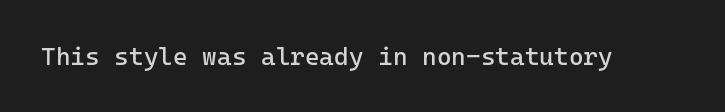
Q: Is the text bold? A: No.
Q: Is the text italic (slanted)? A: No, it is upright.
Q: Is the text underlined? A: No.
Q: Is the spacing between letters normal or unusually wide? A: Normal.
